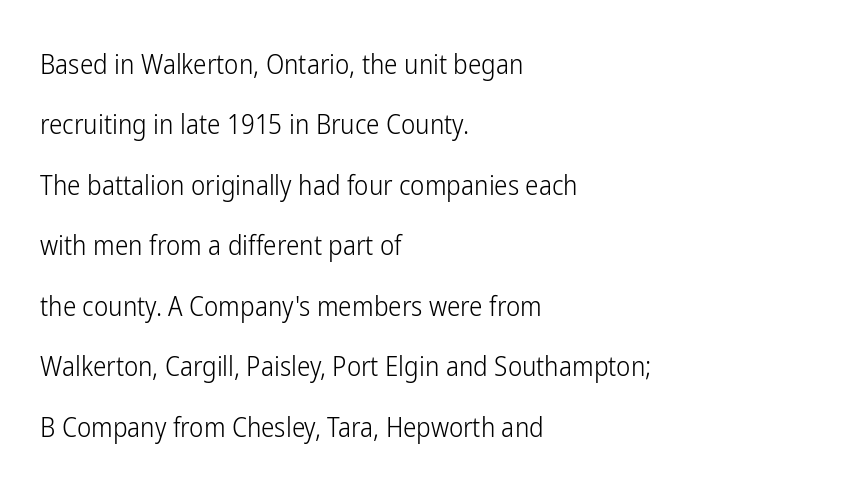
The image shows 27 px text type, upright; set left-aligned, loose line spacing (2.24x), normal letter spacing, not underlined.
